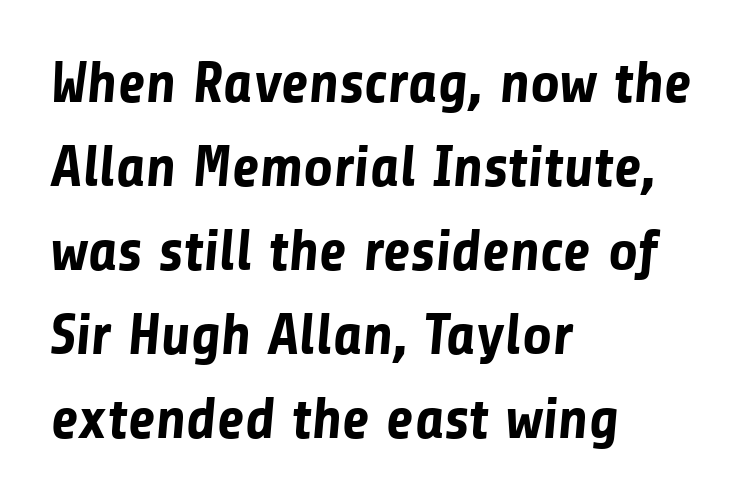
The image shows 58 px bold sans-serif type; set left-aligned, normal line spacing (1.45x), normal letter spacing, not underlined; low stroke contrast and a medium x-height.
